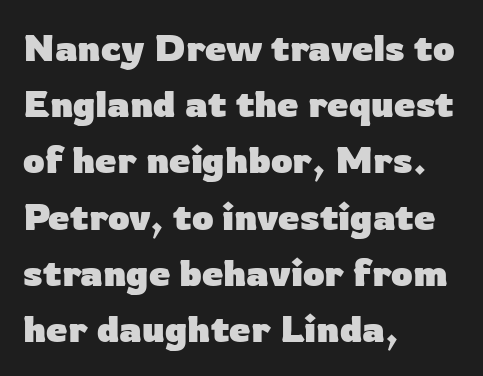
Q: Is the text bold? A: Yes.
Q: Is the text italic (slanted)? A: No, it is upright.
Q: Is the typeface a serif or a sans-serif typeface? A: Sans-serif.
Q: Is the text underlined? A: No.
Q: How is the paragraph aligned? A: Left-aligned.
Q: Is the spacing between letters normal or unusually wide? A: Normal.
Q: Is the spacing between lines tight, normal or loose? A: Normal.
Q: Width (condensed, normal, or wide)? A: Normal.
Q: Stroke contrast? A: Low.
Q: x-height? A: Medium.
Q: Monospaced? A: No.
